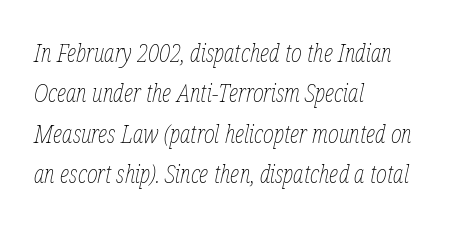
Notice how descenders clear the ascenders below comfortably — that's standard leading. Any mark beneath the type? The region is blank. Stroke mass is kept to a normal reading level or below. The axis of the letterforms is tilted away from vertical. Characters follow at the spacing the type designer built in.
